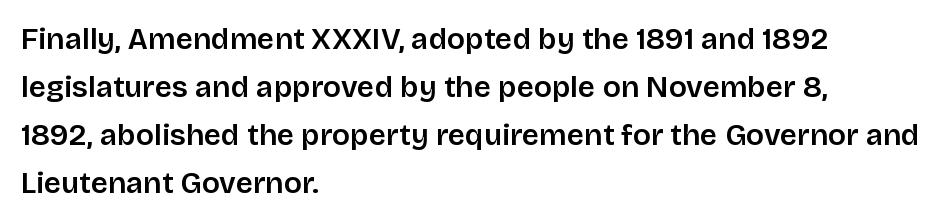
The image shows 30 px sans-serif type, upright; set left-aligned, normal line spacing (1.6x), normal letter spacing, not underlined; low stroke contrast and a large x-height.
